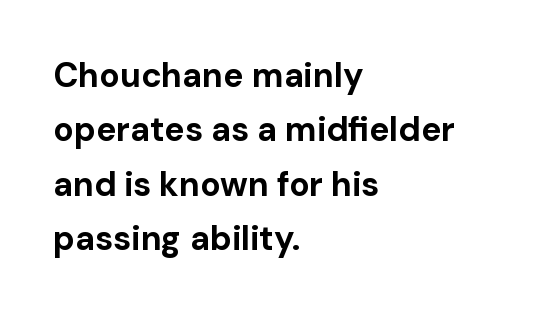
Q: Is the text bold? A: Yes.
Q: Is the text italic (slanted)? A: No, it is upright.
Q: Is the typeface a serif or a sans-serif typeface? A: Sans-serif.
Q: Is the text underlined? A: No.
Q: How is the paragraph aligned? A: Left-aligned.
Q: Is the spacing between letters normal or unusually wide? A: Normal.
Q: Is the spacing between lines tight, normal or loose? A: Normal.
Q: Width (condensed, normal, or wide)? A: Normal.
Q: Stroke contrast? A: Low.
Q: x-height? A: Medium.
Q: Monospaced? A: No.
